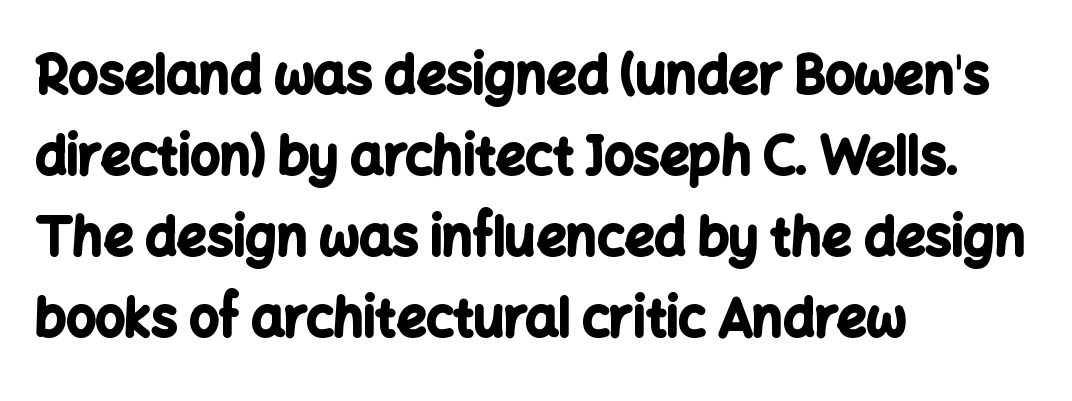
The image shows 52 px bold sans-serif type, upright; set left-aligned, normal line spacing (1.56x), normal letter spacing, not underlined; low stroke contrast and a medium x-height.
